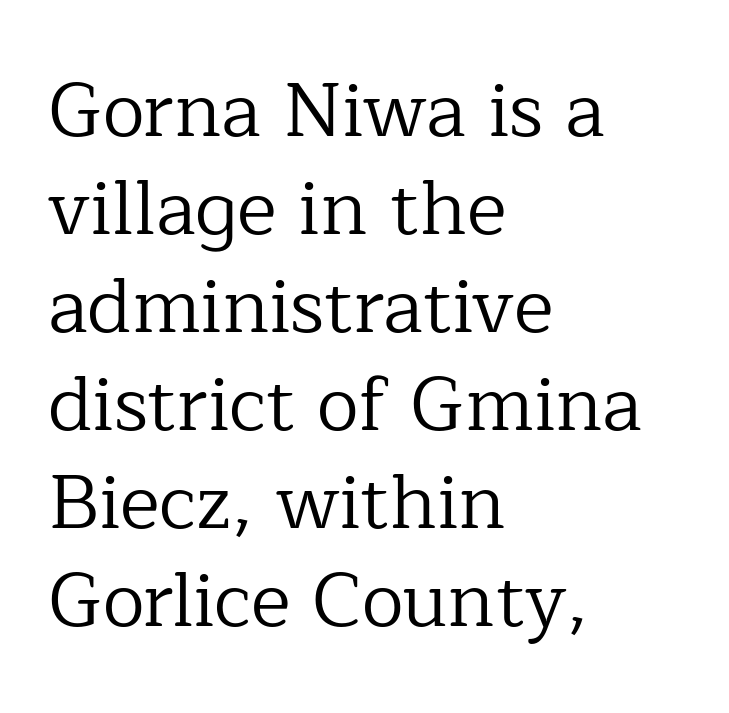
Q: Is the text bold? A: No.
Q: Is the text italic (slanted)? A: No, it is upright.
Q: Is the typeface a serif or a sans-serif typeface? A: Serif.
Q: Is the text underlined? A: No.
Q: How is the paragraph aligned? A: Left-aligned.
Q: Is the spacing between letters normal or unusually wide? A: Normal.
Q: Is the spacing between lines tight, normal or loose? A: Normal.
Q: Width (condensed, normal, or wide)? A: Normal.
Q: Stroke contrast? A: Low.
Q: x-height? A: Medium.
Q: Monospaced? A: No.
